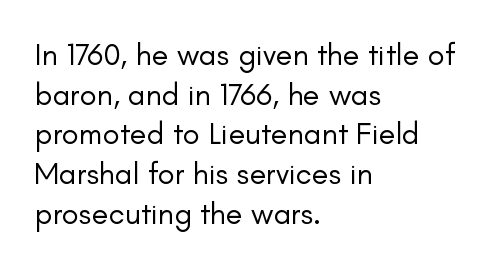
The image shows 31 px regular-weight sans-serif type, upright; set left-aligned, normal line spacing (1.28x), normal letter spacing, not underlined; low stroke contrast and a small x-height.
